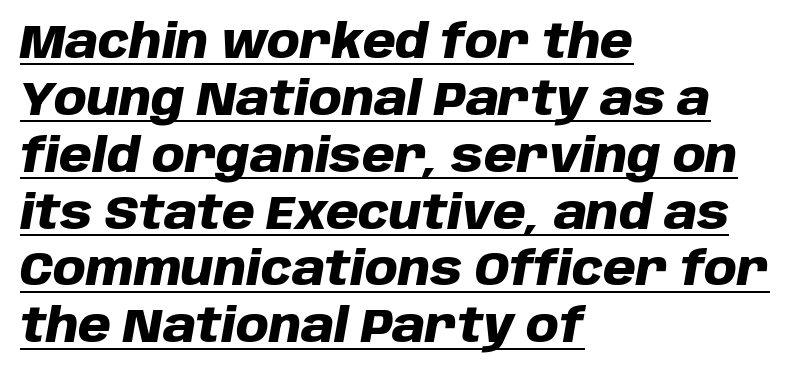
The image shows 47 px heavy type, italic (leaning right); set left-aligned, line spacing 1.21x, normal letter spacing, underlined; low stroke contrast and a large x-height.
